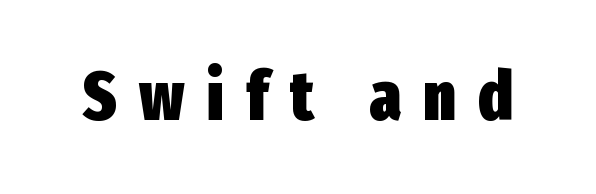
Its strokes are broad and dark, the hallmark of bold type. In terms of letterform style, serifs are entirely absent. This sample uses expanded letter spacing, leaving extra air between glyphs. Has an underline been added? It has not. The lettering holds an erect, upright posture throughout.
